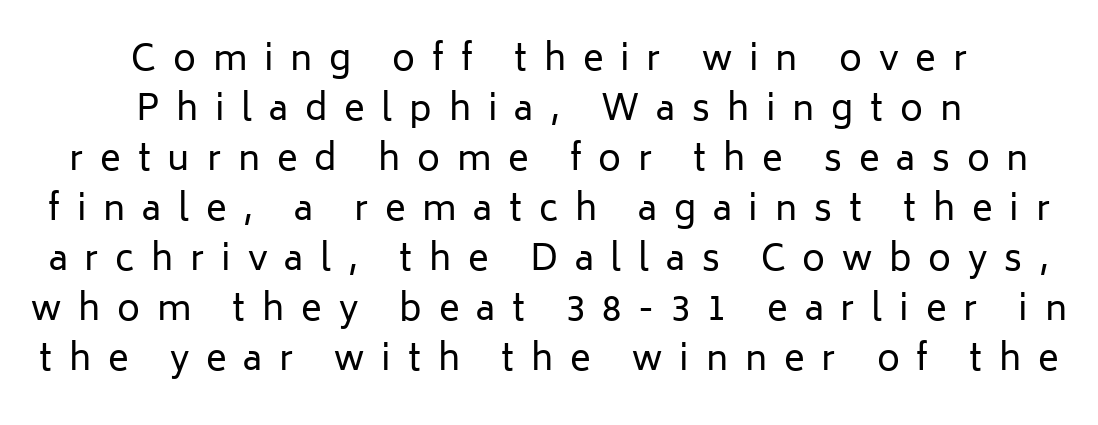
Q: Is the text bold? A: No.
Q: Is the text italic (slanted)? A: No, it is upright.
Q: Is the typeface a serif or a sans-serif typeface? A: Sans-serif.
Q: Is the text underlined? A: No.
Q: How is the paragraph aligned? A: Centered.
Q: Is the spacing between letters normal or unusually wide? A: Unusually wide.
Q: Is the spacing between lines tight, normal or loose? A: Normal.
Q: Width (condensed, normal, or wide)? A: Normal.
Q: Stroke contrast? A: Low.
Q: x-height? A: Medium.
Q: Monospaced? A: No.
